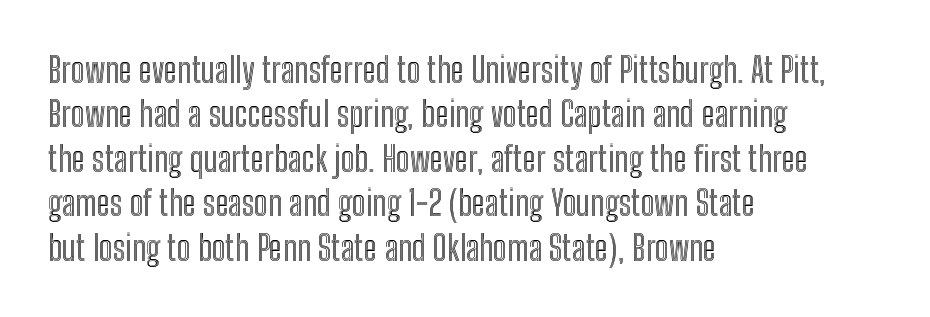
The image shows 35 px condensed type, upright; set left-aligned, normal line spacing (1.27x), normal letter spacing, not underlined; a medium x-height.
